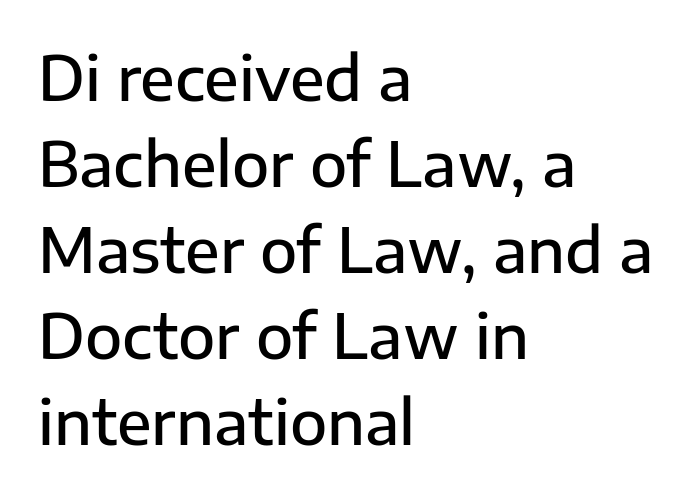
The image shows 61 px semibold sans-serif type, upright; set left-aligned, normal line spacing (1.41x), normal letter spacing, not underlined; low stroke contrast and a medium x-height.
